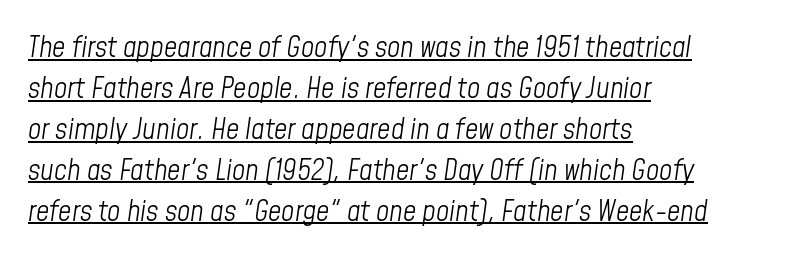
{"italic": "yes", "lean": "right", "slant_degrees": 8, "bold": "no", "weight": "light", "width": "condensed", "stroke_contrast": "low", "x_height": "medium", "monospaced": "no", "underline": "yes", "align": "left", "line_spacing": "normal", "line_spacing_ratio": 1.41, "letter_spacing": "normal", "letter_spacing_em": 0.0, "glyph_px": 29}
